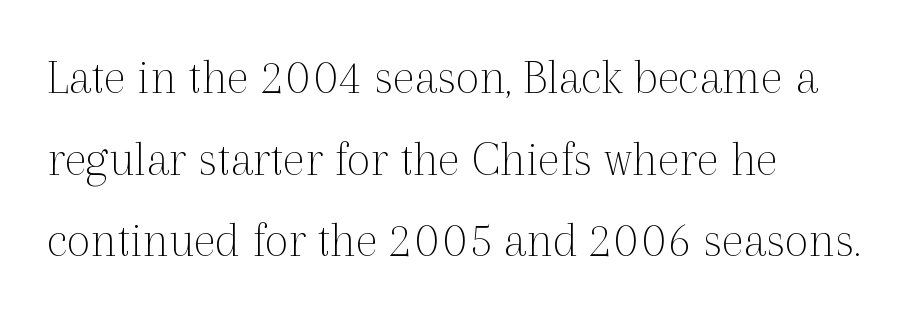
Q: Is the text bold? A: No.
Q: Is the text italic (slanted)? A: No, it is upright.
Q: Is the typeface a serif or a sans-serif typeface? A: Serif.
Q: Is the text underlined? A: No.
Q: How is the paragraph aligned? A: Left-aligned.
Q: Is the spacing between letters normal or unusually wide? A: Normal.
Q: Is the spacing between lines tight, normal or loose? A: Normal.
Q: Width (condensed, normal, or wide)? A: Normal.
Q: x-height? A: Medium.
Q: Monospaced? A: No.
